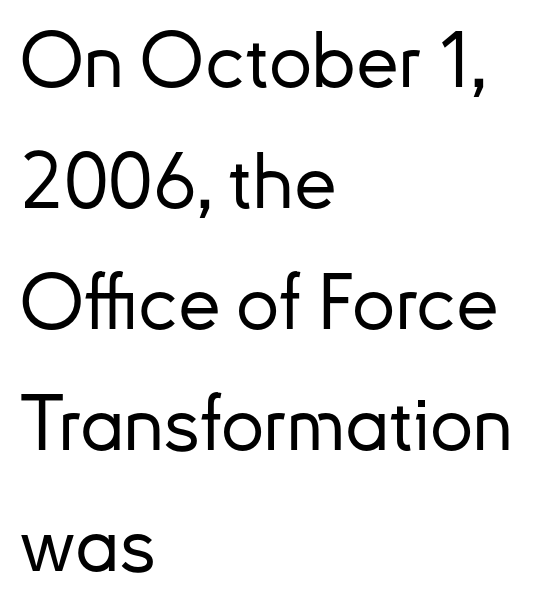
{"serif": "no", "italic": "no", "width": "normal", "stroke_contrast": "low", "x_height": "small", "monospaced": "no", "underline": "no", "align": "left", "line_spacing": "normal", "line_spacing_ratio": 1.57, "letter_spacing": "normal", "letter_spacing_em": 0.0, "glyph_px": 77}
